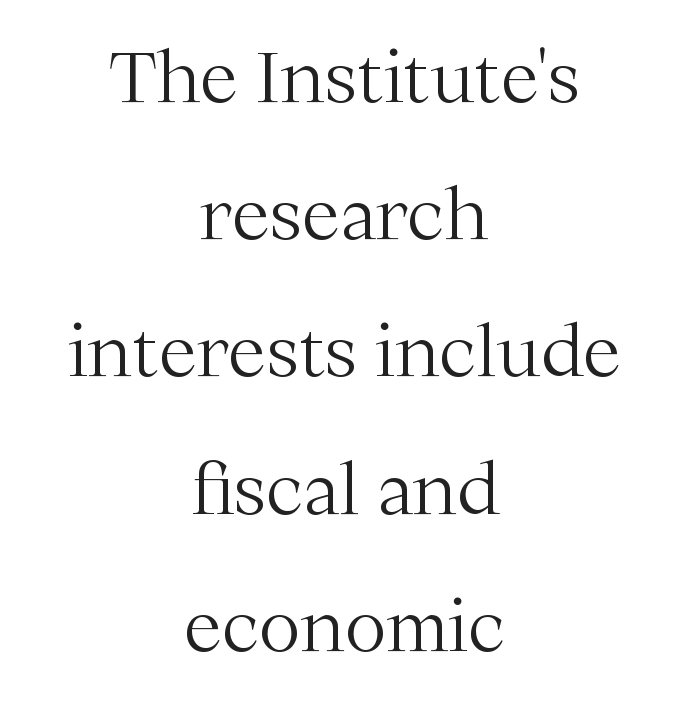
No letter is thick-stroked: the sample isn't bold. These lines stand farther apart than default settings would place them. Nobody drew a line under any word here. Look at the bottom of the vertical strokes: they flare into serifs here.
